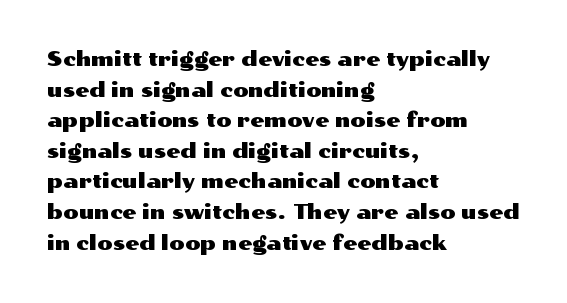
{"italic": "no", "underline": "no", "align": "left", "line_spacing": "normal", "line_spacing_ratio": 1.53, "letter_spacing": "normal", "letter_spacing_em": 0.0, "glyph_px": 20}
